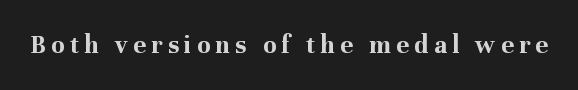
These lines were composed using upright roman letters. Inter-character spacing is expanded well beyond the font's built-in metrics. Glance below the letters and you will spot only blank space. I'd describe the lettering as bold — thick and assertive.
